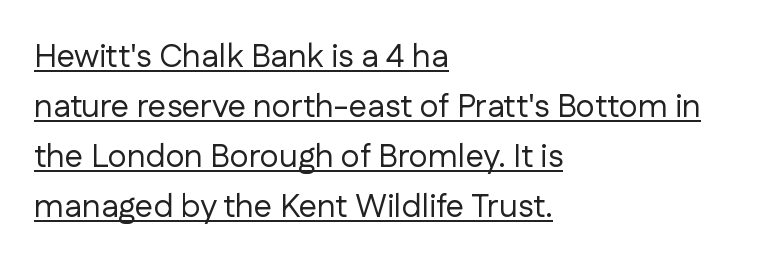
{"serif": "no", "italic": "no", "bold": "no", "weight": "regular", "width": "normal", "stroke_contrast": "low", "x_height": "medium", "monospaced": "no", "underline": "yes", "align": "left", "line_spacing": "normal", "line_spacing_ratio": 1.52, "letter_spacing": "normal", "letter_spacing_em": 0.0, "glyph_px": 33}
